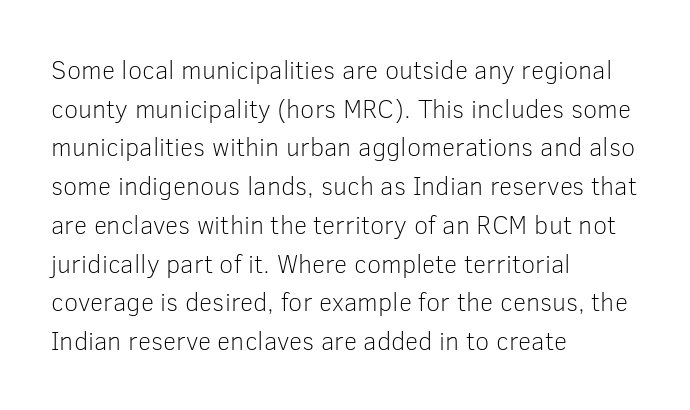
The image shows 26 px text type, upright; set left-aligned, normal line spacing (1.49x), normal letter spacing, not underlined.
